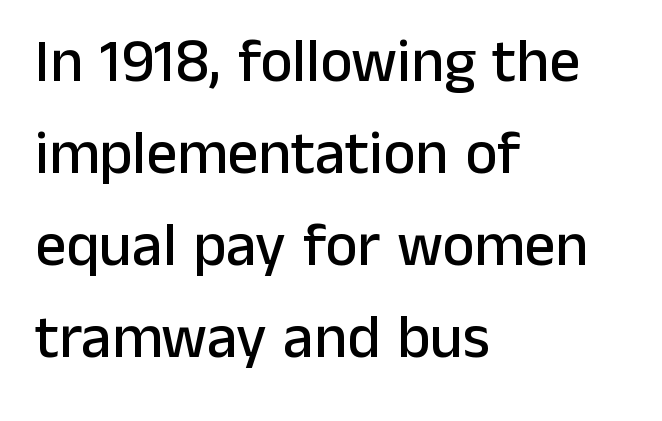
The glyphs are unaccompanied by any horizontal stroke below them. Which margin do the lines hug? The left one — the right edge is uneven. Note the varied advance widths — an 'i' is clearly narrower than an 'm'. No extra tracking has been applied to these lines. Observe the absence of serifs on each vertical stroke in this sample.
